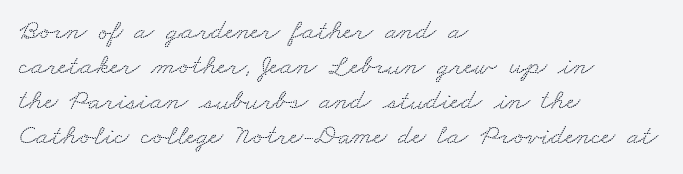
One-word summary of the alignment: left. Honestly, there is no underline to notice here at all. The horizontal fit of the characters is conventional and even.
